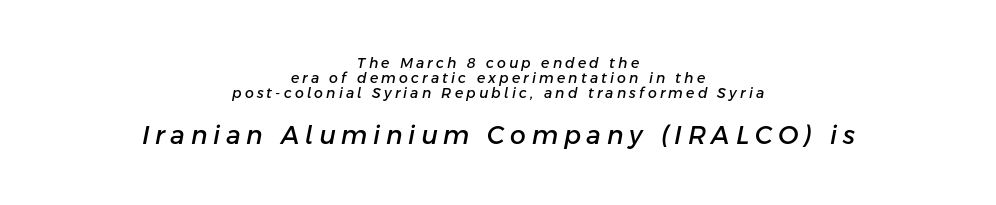
The image shows 25 px text type, italic (leaning right); set centered, tight line spacing (1.06x), unusually wide letter spacing (+0.23 em), not underlined; the second (bottom) block is 1.79x larger.
